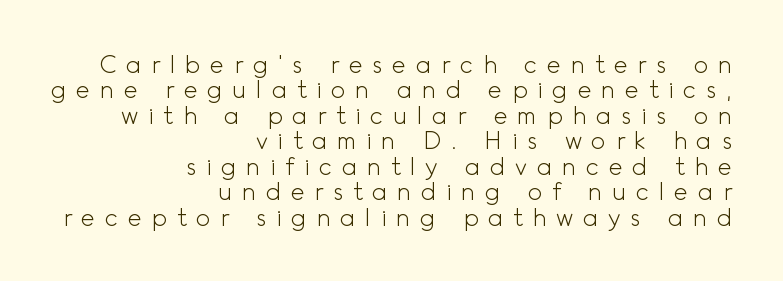
Q: Is the text bold? A: No.
Q: Is the text italic (slanted)? A: No, it is upright.
Q: Is the text underlined? A: No.
Q: How is the paragraph aligned? A: Right-aligned.
Q: Is the spacing between letters normal or unusually wide? A: Unusually wide.
Q: Is the spacing between lines tight, normal or loose? A: Tight.
